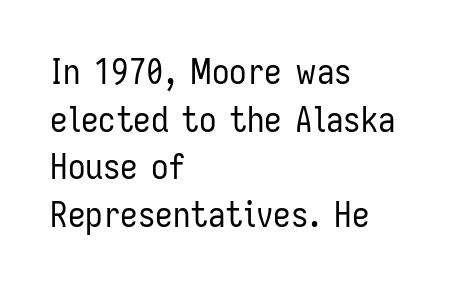
{"serif": "no", "italic": "no", "bold": "no", "weight": "regular", "width": "condensed", "stroke_contrast": "low", "x_height": "medium", "monospaced": "no", "underline": "no", "align": "left", "line_spacing": "normal", "line_spacing_ratio": 1.36, "letter_spacing": "normal", "letter_spacing_em": 0.0, "glyph_px": 35}
